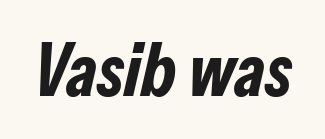
The image shows 74 px bold, condensed type, italic (leaning right); set normal letter spacing, not underlined; low stroke contrast and a medium x-height.
